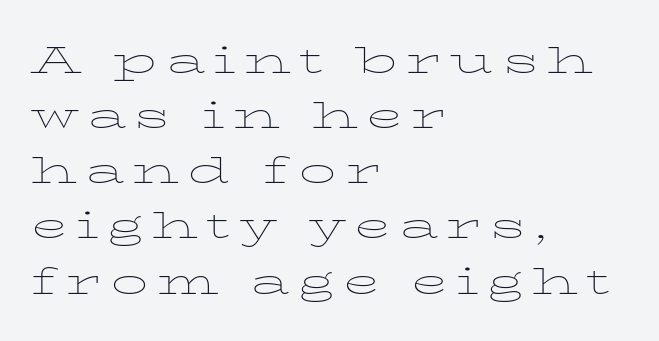
{"serif": "yes", "italic": "no", "bold": "no", "weight": "thin", "width": "wide", "stroke_contrast": "low", "x_height": "medium", "monospaced": "no", "underline": "no", "align": "left", "line_spacing": "normal", "line_spacing_ratio": 1.49, "letter_spacing": "wide", "letter_spacing_em": 0.22, "glyph_px": 37}
